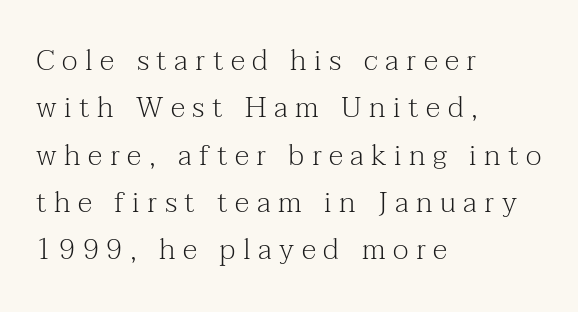
The typeface has the unassuming heft of standard copy or less. A student would call this left alignment; a typographer would say flush left, rag right. Reading down the column, the eye jumps a familiar distance to each next line. A typesetter would call this proportional, since set widths differ per character. Any mark beneath the type? The region is blank. Tall strokes in this sample are plumb rather than angled.
